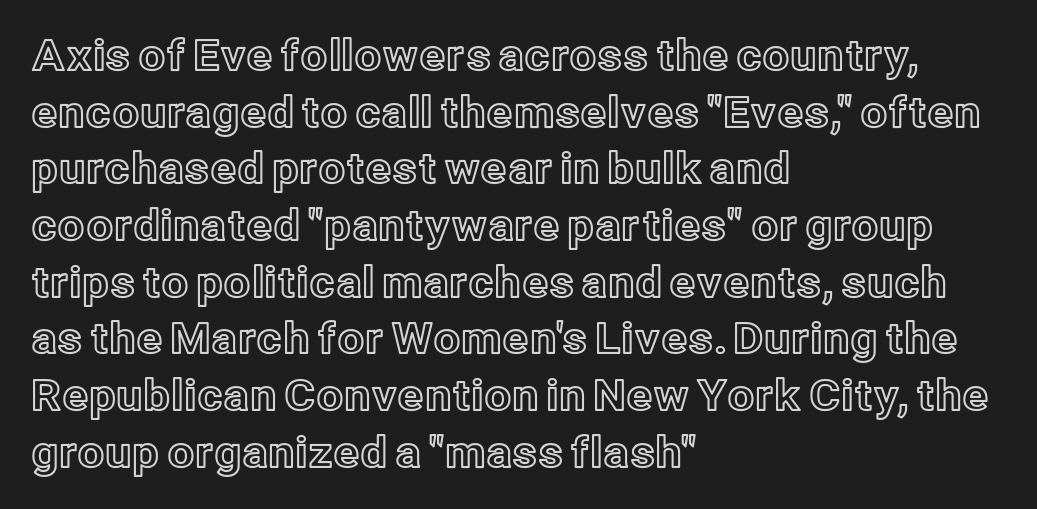
{"italic": "no", "width": "normal", "x_height": "medium", "monospaced": "no", "underline": "no", "align": "left", "line_spacing": "normal", "line_spacing_ratio": 1.35, "letter_spacing": "normal", "letter_spacing_em": 0.0, "glyph_px": 42}
